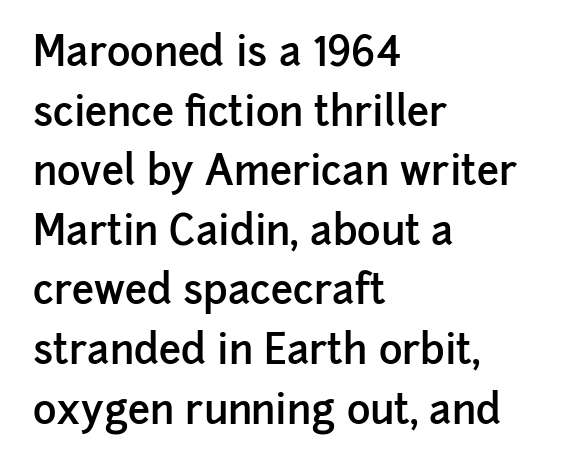
One-word summary of the alignment: left. A typesetter would label this face a sans. Does extra space separate the letters? No, they use regular spacing. Emphasis by weight is partial: semibold. How would I describe the line gaps? Plain and ordinary.
